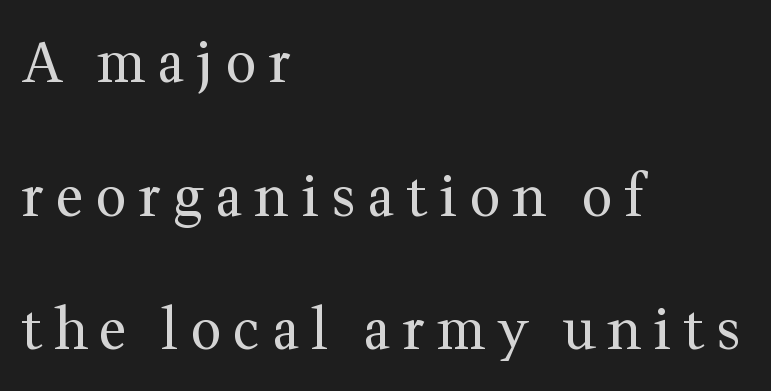
Q: Is the text bold? A: No.
Q: Is the text italic (slanted)? A: No, it is upright.
Q: Is the typeface a serif or a sans-serif typeface? A: Serif.
Q: Is the text underlined? A: No.
Q: How is the paragraph aligned? A: Left-aligned.
Q: Is the spacing between letters normal or unusually wide? A: Unusually wide.
Q: Is the spacing between lines tight, normal or loose? A: Loose.
Q: Width (condensed, normal, or wide)? A: Normal.
Q: Stroke contrast? A: Medium.
Q: x-height? A: Medium.
Q: Monospaced? A: No.
